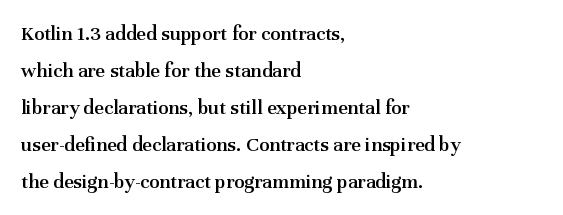
The image shows 21 px text type, upright; set left-aligned, line spacing 1.76x, normal letter spacing, not underlined.
